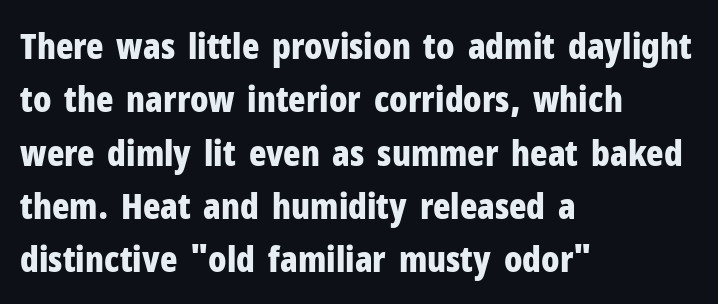
Unmarked baselines from the first word to the last. Compared with typical body copy, the letter spacing here is the same. Heft: maximum for text — a bold. You could not count columns in this text — the font is proportionally spaced. Layout note: lines flush left.
